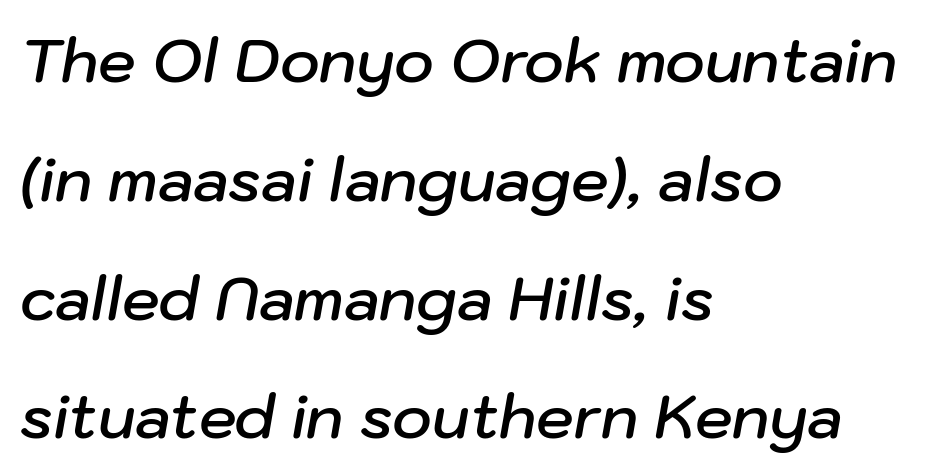
Q: Is the text bold? A: Semi-bold.
Q: Is the text italic (slanted)? A: Yes, it leans right by about 10 degrees.
Q: Is the text underlined? A: No.
Q: How is the paragraph aligned? A: Left-aligned.
Q: Is the spacing between letters normal or unusually wide? A: Normal.
Q: Is the spacing between lines tight, normal or loose? A: Loose.
Q: Width (condensed, normal, or wide)? A: Normal.
Q: Stroke contrast? A: Low.
Q: x-height? A: Medium.
Q: Monospaced? A: No.
